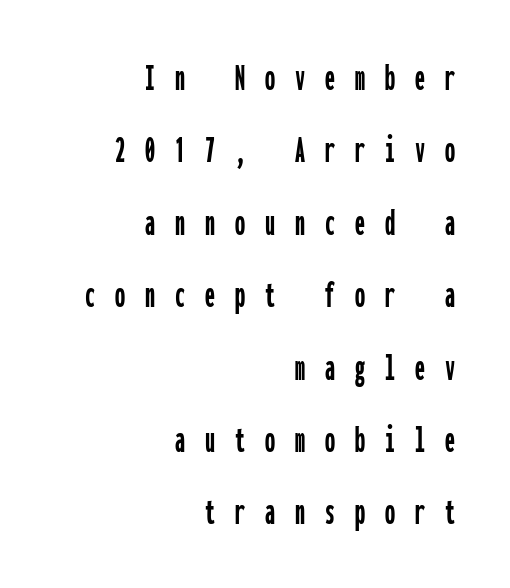
Q: Is the text italic (slanted)? A: No, it is upright.
Q: Is the typeface a serif or a sans-serif typeface? A: Sans-serif.
Q: Is the text underlined? A: No.
Q: How is the paragraph aligned? A: Right-aligned.
Q: Is the spacing between letters normal or unusually wide? A: Unusually wide.
Q: Width (condensed, normal, or wide)? A: Condensed.
Q: Stroke contrast? A: Low.
Q: x-height? A: Medium.
Q: Monospaced? A: Yes.
